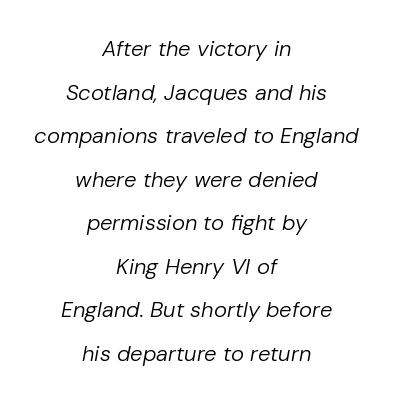
Q: Is the text bold? A: No.
Q: Is the text italic (slanted)? A: Yes, it leans right by about 10 degrees.
Q: Is the text underlined? A: No.
Q: How is the paragraph aligned? A: Centered.
Q: Is the spacing between letters normal or unusually wide? A: Normal.
Q: Is the spacing between lines tight, normal or loose? A: Loose.
